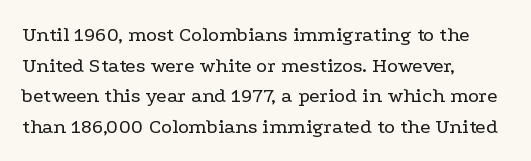
{"italic": "no", "bold": "no", "underline": "no", "align": "left", "line_spacing": "normal", "line_spacing_ratio": 1.46, "letter_spacing": "normal", "letter_spacing_em": 0.0, "glyph_px": 21}
